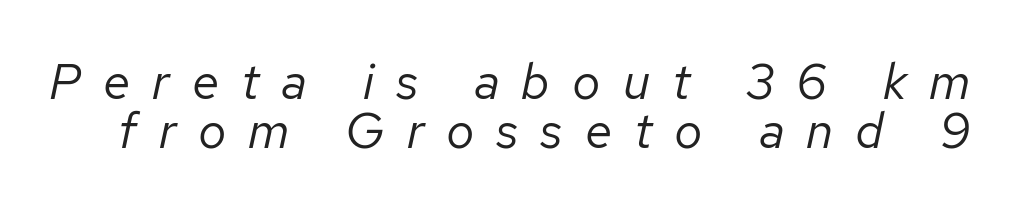
Q: Is the text bold? A: No.
Q: Is the text italic (slanted)? A: Yes, it leans right by about 12 degrees.
Q: Is the text underlined? A: No.
Q: Is the spacing between letters normal or unusually wide? A: Unusually wide.
Q: Is the spacing between lines tight, normal or loose? A: Tight.
Q: Width (condensed, normal, or wide)? A: Normal.
Q: Stroke contrast? A: Low.
Q: x-height? A: Medium.
Q: Monospaced? A: No.
